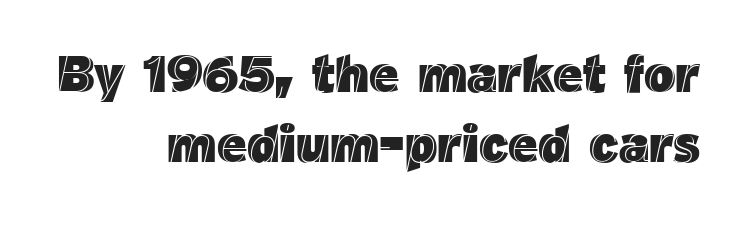
The letterforms sit shoulder to shoulder at normal distance. Each letter keeps its own natural width here, so spacing adapts to shape. The baseline area is clear. Every character sits straight up, as roman type does. Which margin do the lines hug? The right one — the left edge is uneven. The block of text has a typical density, with ordinary space between rows.
